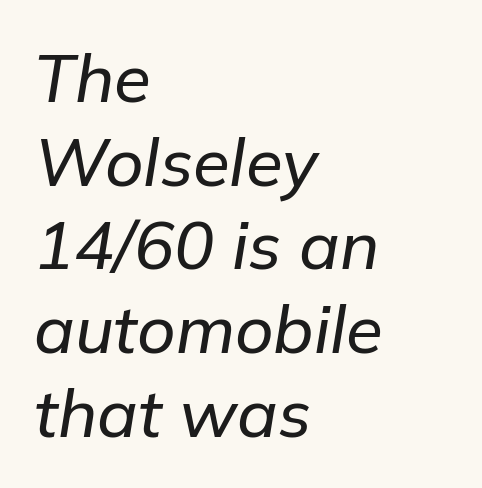
Q: Is the text italic (slanted)? A: Yes, it leans right by about 9 degrees.
Q: Is the text underlined? A: No.
Q: How is the paragraph aligned? A: Left-aligned.
Q: Is the spacing between letters normal or unusually wide? A: Normal.
Q: Is the spacing between lines tight, normal or loose? A: Normal.
Q: Width (condensed, normal, or wide)? A: Normal.
Q: Stroke contrast? A: Low.
Q: x-height? A: Medium.
Q: Monospaced? A: No.
